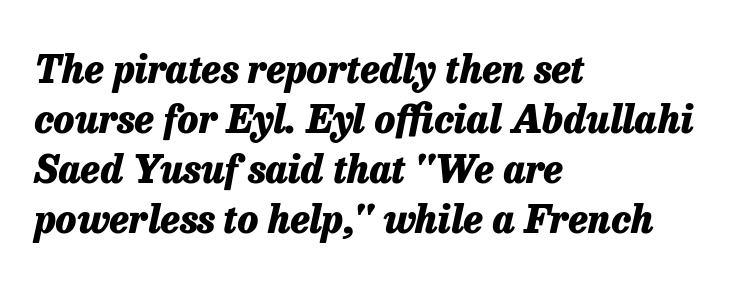
{"italic": "yes", "lean": "right", "slant_degrees": 13, "bold": "yes", "weight": "heavy", "width": "normal", "stroke_contrast": "low", "x_height": "medium", "monospaced": "no", "underline": "no", "align": "left", "line_spacing": "normal", "line_spacing_ratio": 1.32, "letter_spacing": "normal", "letter_spacing_em": 0.0, "glyph_px": 38}
